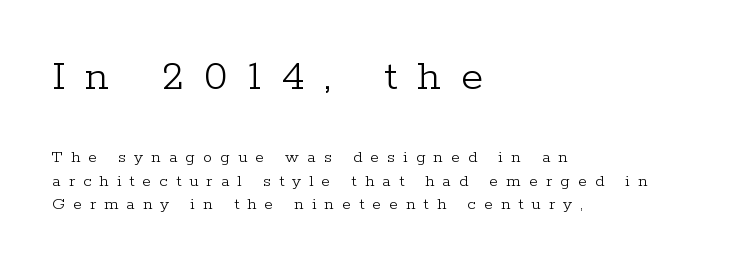
The image shows 45 px light serif type, upright; set left-aligned, normal line spacing (1.31x), unusually wide letter spacing (+0.45 em), not underlined; the first (top) block is 2.5x larger; low stroke contrast and a medium x-height.
